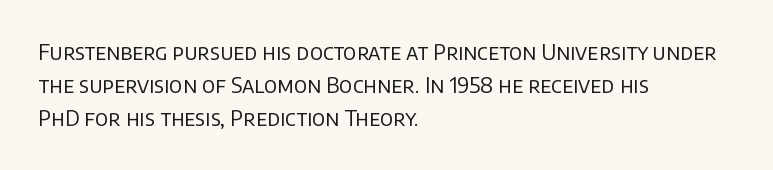
The image shows 21 px text type, upright; set left-aligned, normal line spacing (1.58x), normal letter spacing, not underlined.
